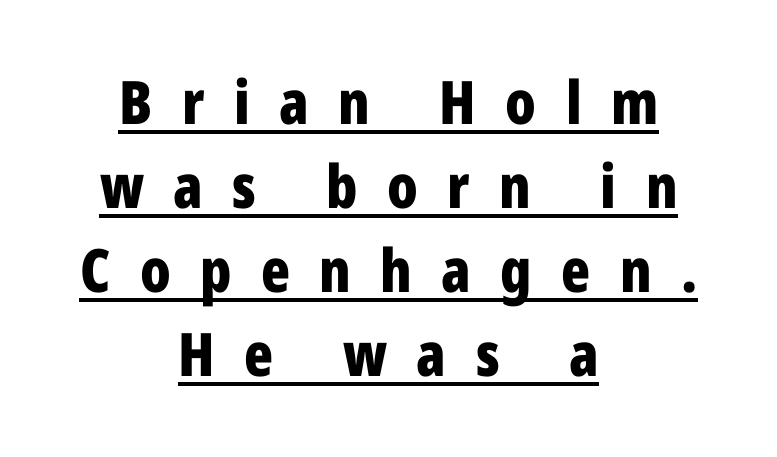
The image shows 60 px bold, condensed sans-serif type, upright; set centered, normal line spacing (1.4x), unusually wide letter spacing (+0.49 em), underlined; low stroke contrast and a medium x-height.
